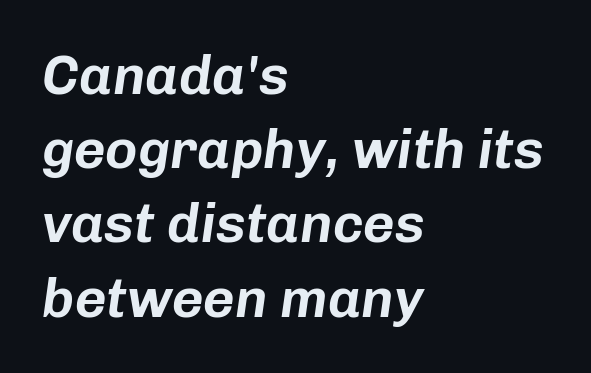
Glyph-to-glyph distance matches everyday printed text. Compared with typical paragraphs, the rows here are spaced about the same. Rule under the text: the space is simply empty. Posture: slanted. Proportional: the letters do not fall into vertical columns. The lines in this sample share a left origin and differ only in where they stop.
